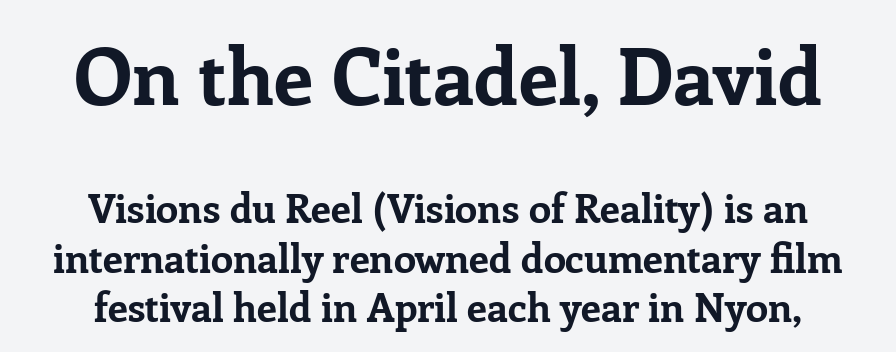
Q: Is the text bold? A: Yes.
Q: Is the text italic (slanted)? A: No, it is upright.
Q: Is the typeface a serif or a sans-serif typeface? A: Serif.
Q: Is the text underlined? A: No.
Q: How is the paragraph aligned? A: Centered.
Q: Is the spacing between letters normal or unusually wide? A: Normal.
Q: Which block of text is set in a larger size, the first (top) or the second (bottom)? A: The first (top) one.
Q: Width (condensed, normal, or wide)? A: Normal.
Q: Stroke contrast? A: Low.
Q: x-height? A: Medium.
Q: Monospaced? A: No.
